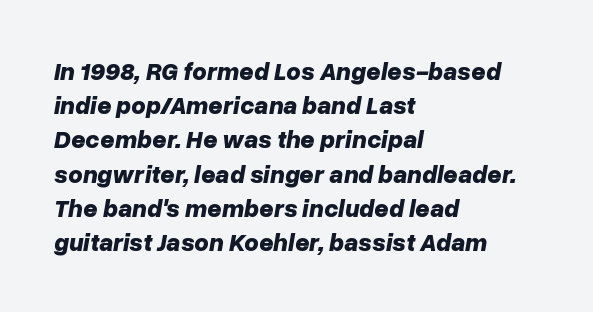
Q: Is the text bold? A: Yes.
Q: Is the text italic (slanted)? A: Yes, it leans right by about 10 degrees.
Q: Is the text underlined? A: No.
Q: How is the paragraph aligned? A: Left-aligned.
Q: Is the spacing between letters normal or unusually wide? A: Normal.
Q: Is the spacing between lines tight, normal or loose? A: Normal.
